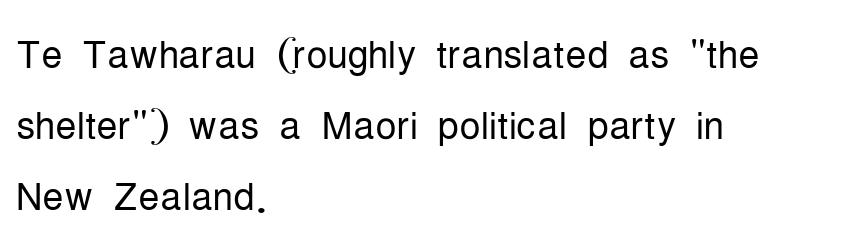
Only glyphs here, with clear space below each row. Designer's note — italics off, roman on. Examine the stroke ends and you'll find no serifs. Spacing between characters is what you'd get straight out of the box. Caption: multi-line text, flush left, ragged right. Leading: standard.
